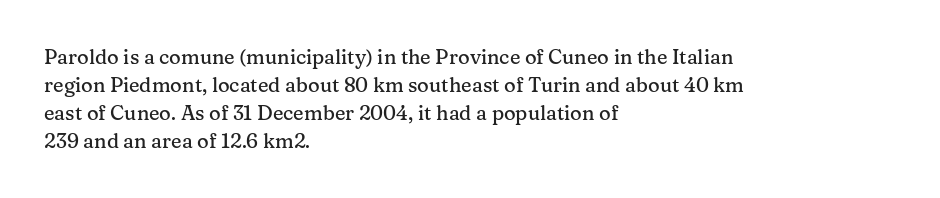
The image shows 20 px text type, upright; set left-aligned, normal line spacing (1.4x), normal letter spacing, not underlined.
